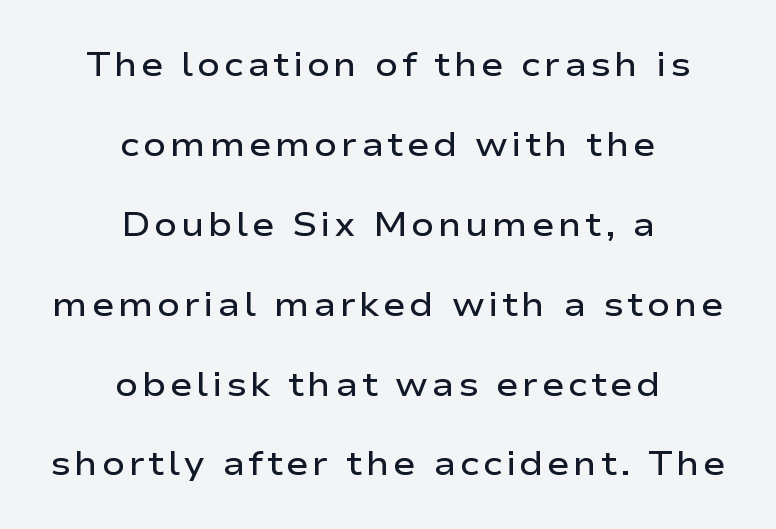
Spacing verdict: proportional, widths tailored to each character. Reading down the column, the eye jumps a long way to each next line. Weight: semibold (demi). This is the regular roman posture of the typeface. The words here are not underlined.
